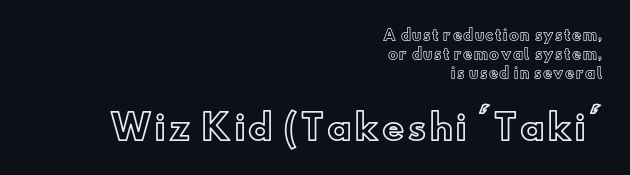
Alignment: flush right. Which of the two is more prominent by size? The second, at the bottom. Reading down the column, the eye jumps a familiar distance to each next line. These lines are rendered in a variable-pitch font. The lettering stays uniformly vertical, giving the passage a roman look.
